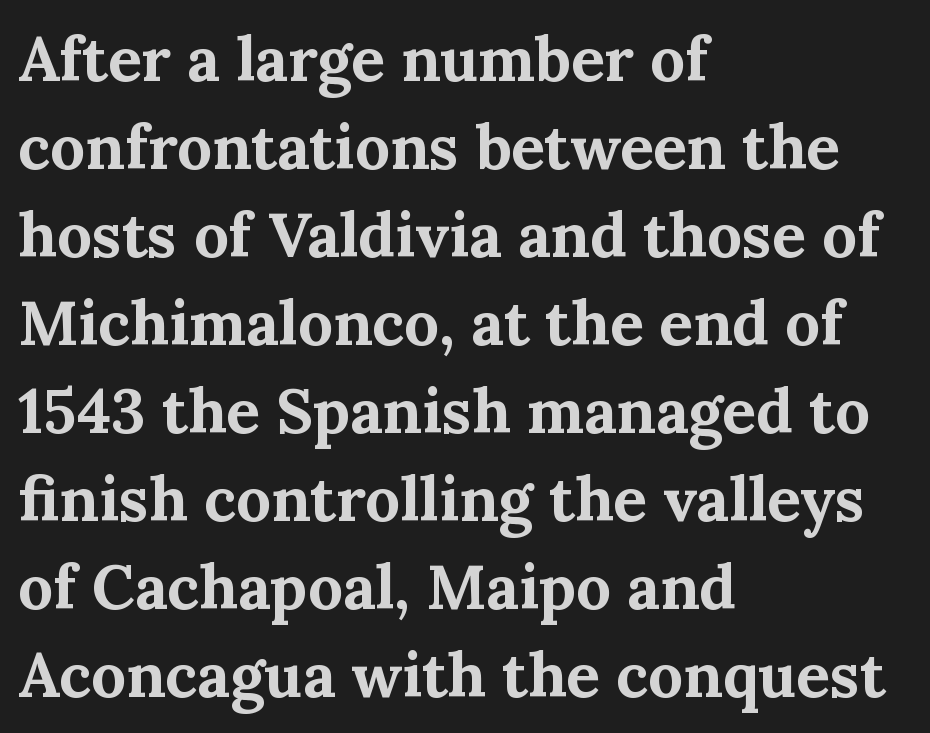
Observe the ordinary spacing: letters are neighbours, not strangers. Caption: bold face, heavy strokes. The glyphs in this specimen are seriffed. A typesetter would mark this as roman, not italic. Line starts are locked; line ends wander.
